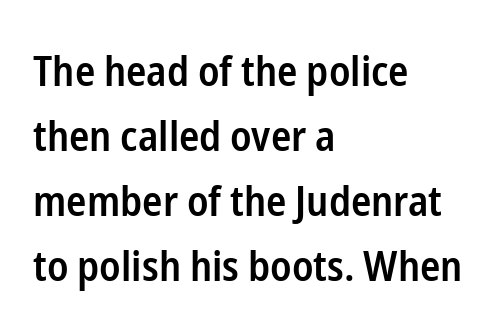
{"serif": "no", "italic": "no", "bold": "semi", "weight": "semibold", "width": "condensed", "stroke_contrast": "low", "x_height": "medium", "monospaced": "no", "underline": "no", "align": "left", "line_spacing": "normal", "line_spacing_ratio": 1.55, "letter_spacing": "normal", "letter_spacing_em": 0.0, "glyph_px": 42}
